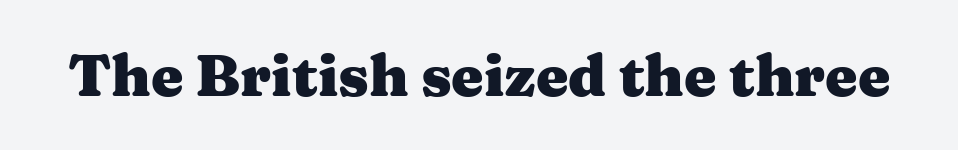
Caption: bold face, heavy strokes. In terms of posture, this sample is upright. The foot of each line stays bare and open. Each letter keeps its own natural width here, so spacing adapts to shape.
